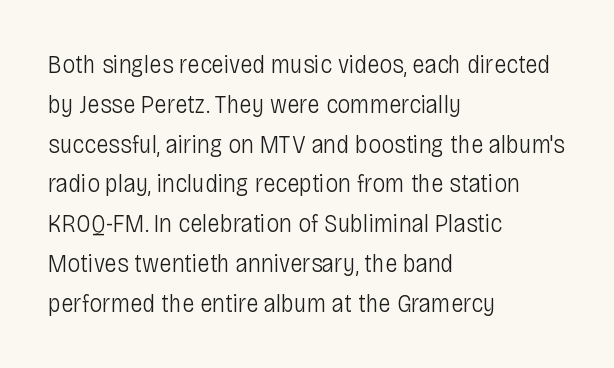
Q: Is the text bold? A: No.
Q: Is the text italic (slanted)? A: No, it is upright.
Q: Is the text underlined? A: No.
Q: How is the paragraph aligned? A: Left-aligned.
Q: Is the spacing between letters normal or unusually wide? A: Normal.
Q: Is the spacing between lines tight, normal or loose? A: Normal.
